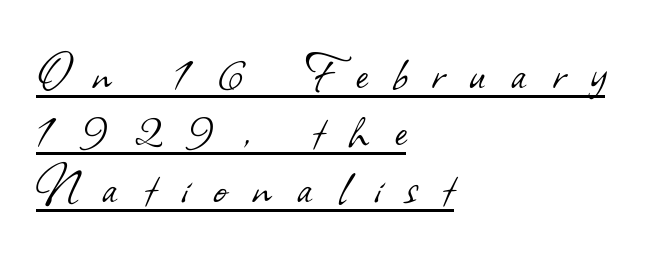
The image shows 57 px light sans-serif type; set left-aligned, tight line spacing (1.0x), unusually wide letter spacing (+0.45 em), underlined; low stroke contrast and a small x-height.
